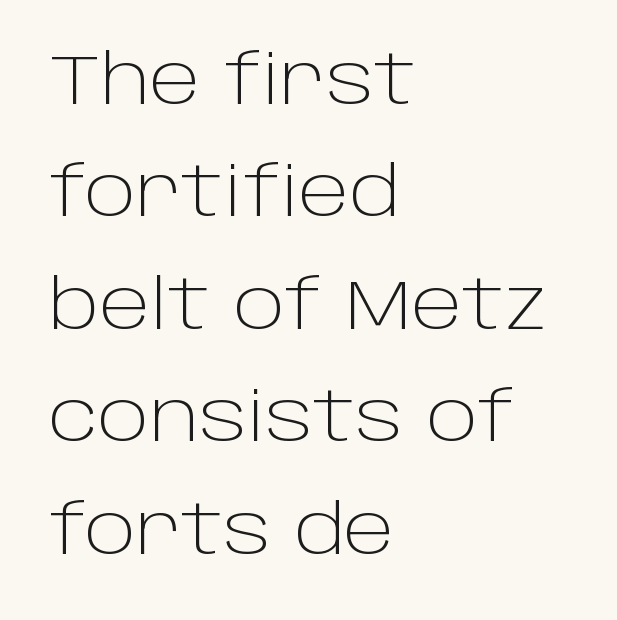
Words appear dense and cohesive because spacing is normal. Alignment: flush left. What kind of face is this? One without serifs — a sans. Compared with a typical body face, this is equally light or lighter still. Rendered with straight, roman letterforms.
